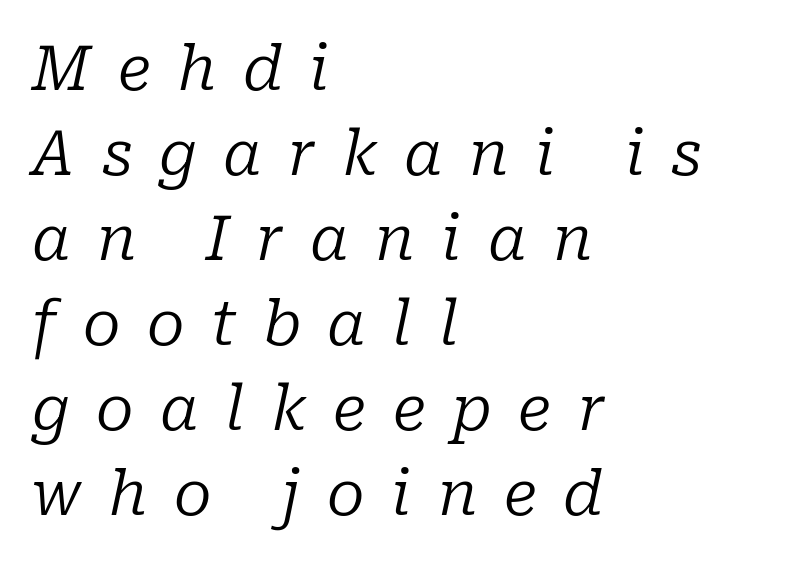
A clean baseline with only descenders dipping below it. These lines are rendered in a variable-pitch font. This sample is left-justified, so line endings fall wherever the words run out. The face used here is rendered with a markedly widened letterfit.
